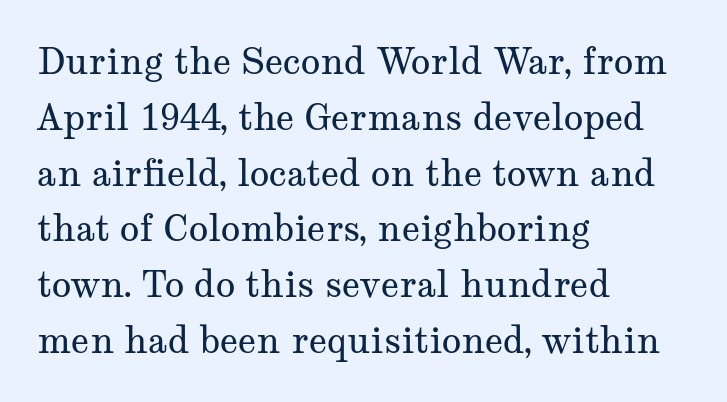
Here the glyphs are tracked normally, forming tight word shapes. The passage is arranged the way most books set body copy — flush left. Is the type heavy? It reads as light-to-regular instead. Students, observe: this is what conventionally led text looks like. Nobody drew a line under any word here.
